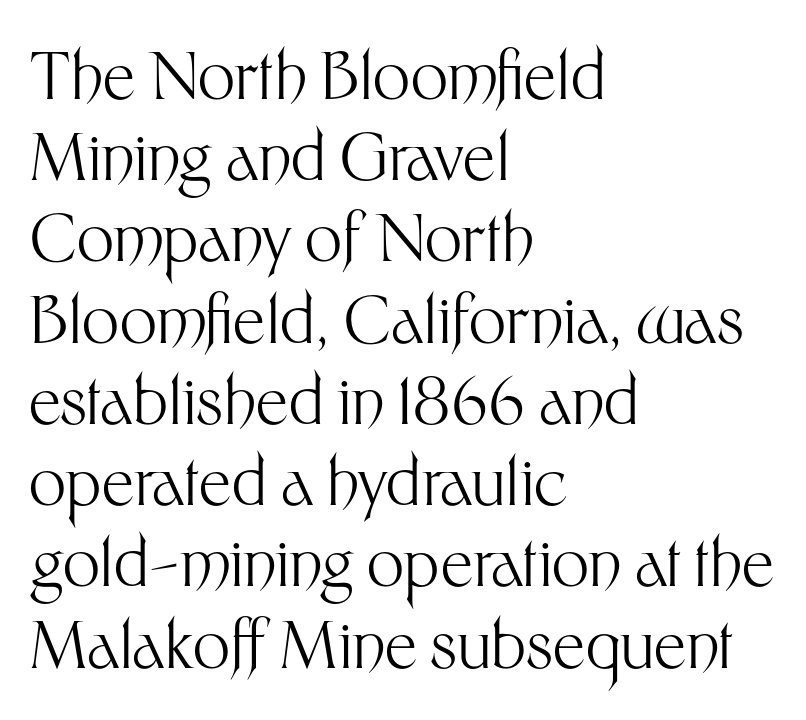
A normal amount of white space separates one row of letters from the next. The passage shown is typeset with a sans-serif family. Bare-footed words on every line. Is this a fixed-width face? No — the glyphs have proportional, varying widths. Posture: vertical. In CSS terms this would be text-align: left.
